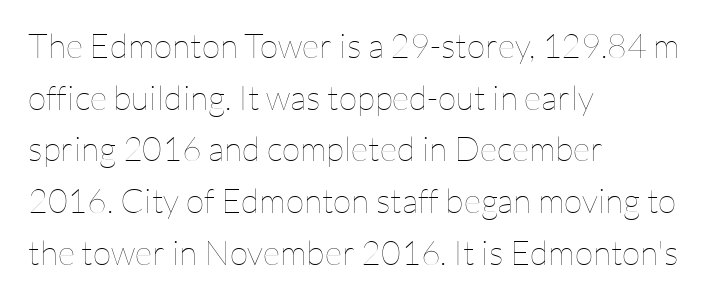
{"italic": "no", "bold": "no", "weight": "thin", "width": "normal", "stroke_contrast": "low", "x_height": "medium", "monospaced": "no", "underline": "no", "align": "left", "line_spacing": "normal", "line_spacing_ratio": 1.52, "letter_spacing": "normal", "letter_spacing_em": 0.0, "glyph_px": 34}
